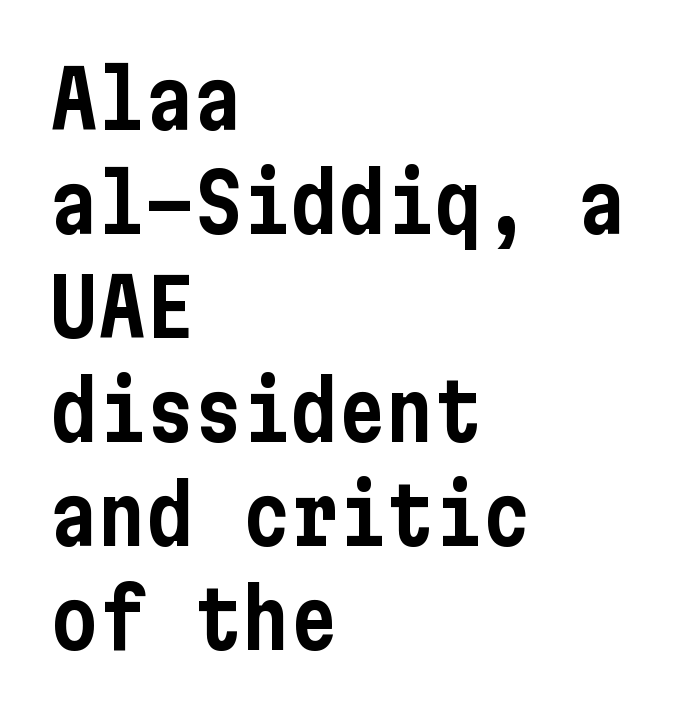
{"serif": "no", "italic": "no", "width": "condensed", "stroke_contrast": "low", "x_height": "medium", "underline": "no", "align": "left", "line_spacing": "normal", "line_spacing_ratio": 1.3, "letter_spacing": "normal", "letter_spacing_em": 0.0, "glyph_px": 80}
